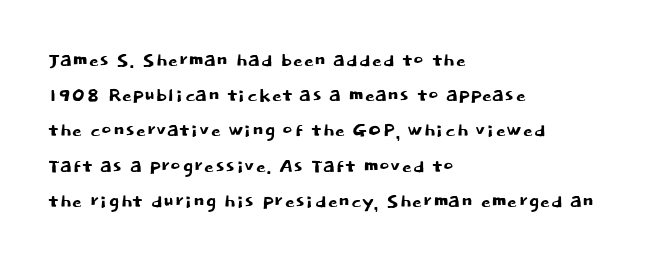
Posture: straight, roman, zero tilt. This rendering uses left alignment, leaving the right contour irregular. This sample keeps an unexceptional amount of space between lines. Bare-footed words on every line.
